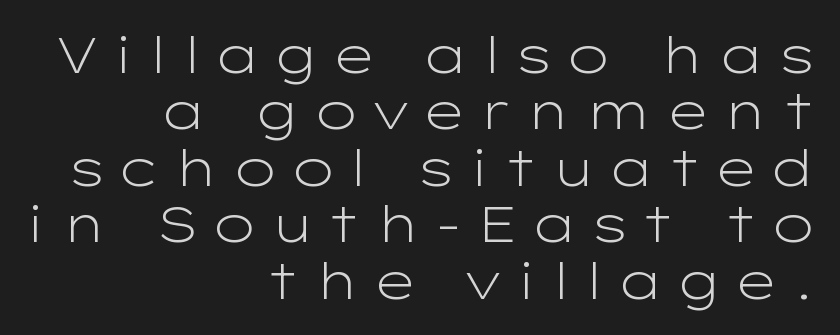
The image shows 50 px light, wide sans-serif type, upright; set right-aligned, tight line spacing (1.13x), unusually wide letter spacing (+0.22 em), not underlined; low stroke contrast and a medium x-height.
